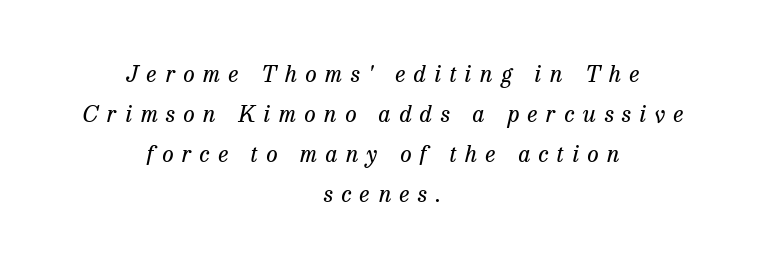
{"italic": "yes", "lean": "right", "slant_degrees": 13, "bold": "no", "underline": "no", "align": "center", "line_spacing_ratio": 1.74, "letter_spacing": "wide", "letter_spacing_em": 0.37, "glyph_px": 23}
